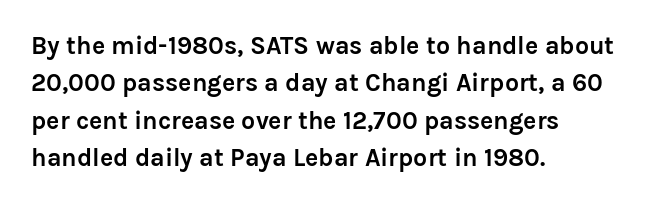
{"italic": "no", "bold": "yes", "underline": "no", "align": "left", "line_spacing": "normal", "line_spacing_ratio": 1.5, "letter_spacing": "normal", "letter_spacing_em": 0.0, "glyph_px": 25}
